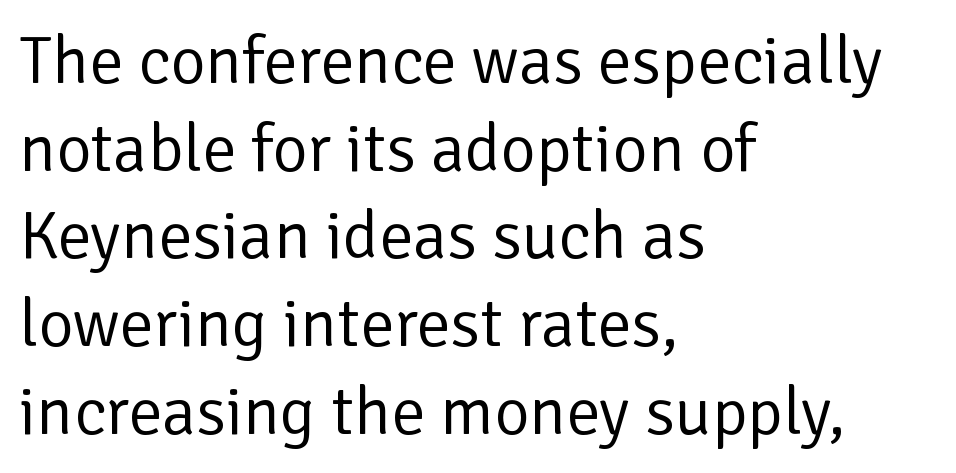
The typesetter chose a ragged-right arrangement here. Heft: none added — not bold. Observe the ordinary spacing: letters are neighbours, not strangers. The rendering uses natural spacing where letterforms have individual widths. Typographically, this falls in the sans-serif category.
